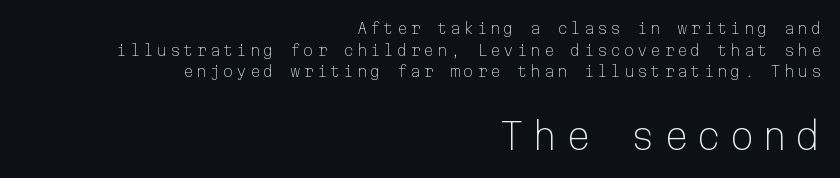
The image shows 37 px light sans-serif type, upright, monospaced; set right-aligned, normal line spacing (1.44x), not underlined; the second (bottom) block is 2.47x larger; low stroke contrast and a medium x-height.
